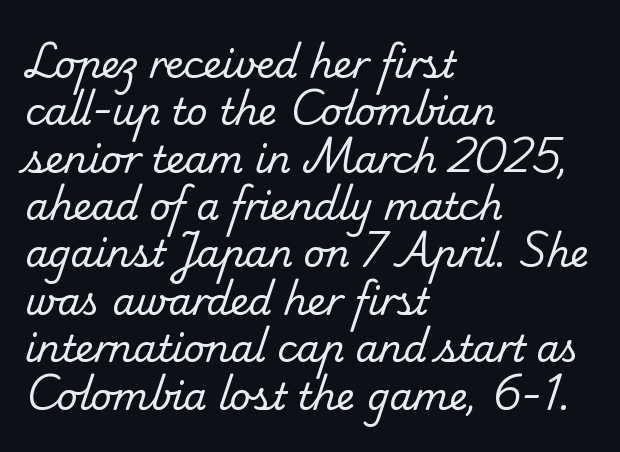
Look at the bottom of the vertical strokes: they flare into serifs here. Spacing verdict: proportional, widths tailored to each character. Reading down the block, your eye returns to a fixed left position each line. The leading is moderate, giving the passage an even texture. Nothing heavy about these letters — not bold at all.
